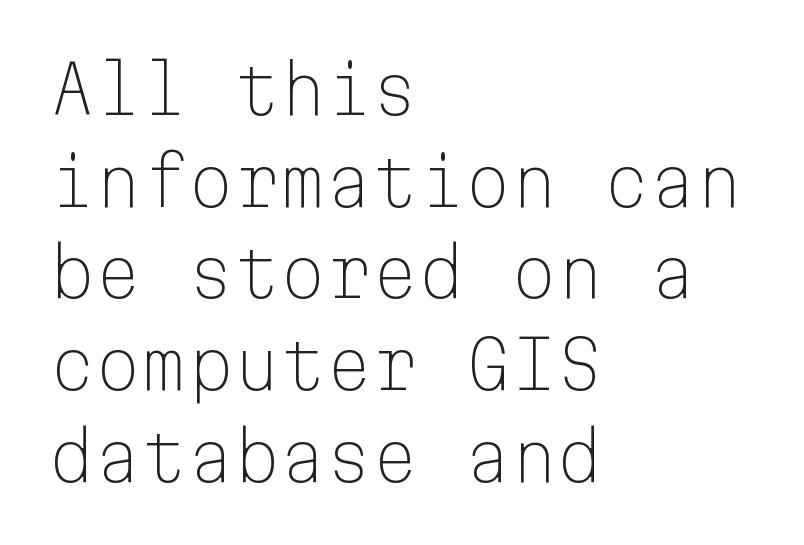
The image shows 66 px light sans-serif type, upright, monospaced; set left-aligned, normal line spacing (1.39x), normal letter spacing, not underlined; low stroke contrast and a medium x-height.
